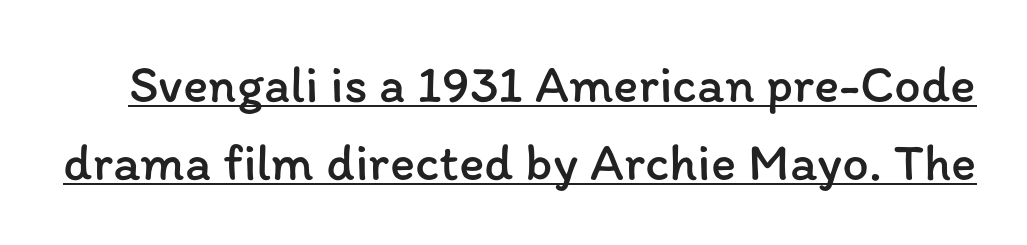
{"italic": "no", "bold": "no", "weight": "regular", "width": "normal", "stroke_contrast": "low", "x_height": "medium", "monospaced": "no", "underline": "yes", "line_spacing": "normal", "line_spacing_ratio": 1.47, "letter_spacing": "normal", "letter_spacing_em": 0.0, "glyph_px": 53}
